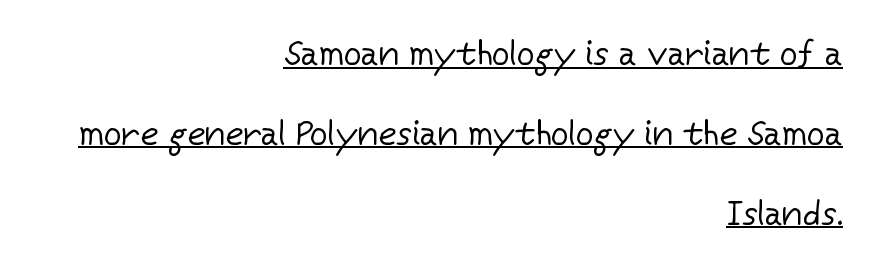
Q: Is the text bold? A: No.
Q: Is the text italic (slanted)? A: No, it is upright.
Q: Is the typeface a serif or a sans-serif typeface? A: Sans-serif.
Q: Is the text underlined? A: Yes.
Q: How is the paragraph aligned? A: Right-aligned.
Q: Is the spacing between letters normal or unusually wide? A: Normal.
Q: Is the spacing between lines tight, normal or loose? A: Loose.
Q: Width (condensed, normal, or wide)? A: Normal.
Q: Stroke contrast? A: Low.
Q: x-height? A: Medium.
Q: Monospaced? A: No.
